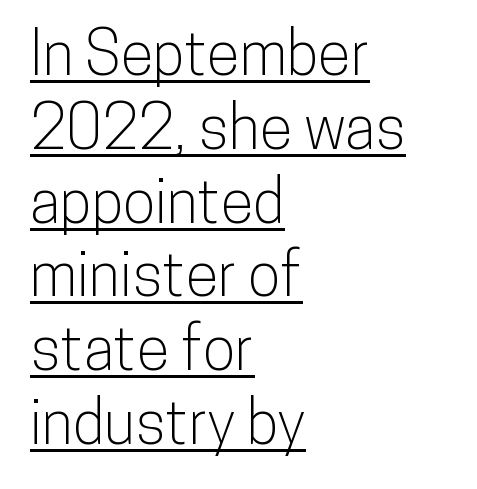
{"serif": "no", "italic": "no", "width": "condensed", "stroke_contrast": "low", "x_height": "medium", "monospaced": "no", "underline": "yes", "align": "left", "line_spacing_ratio": 1.23, "letter_spacing": "normal", "letter_spacing_em": 0.0, "glyph_px": 60}
